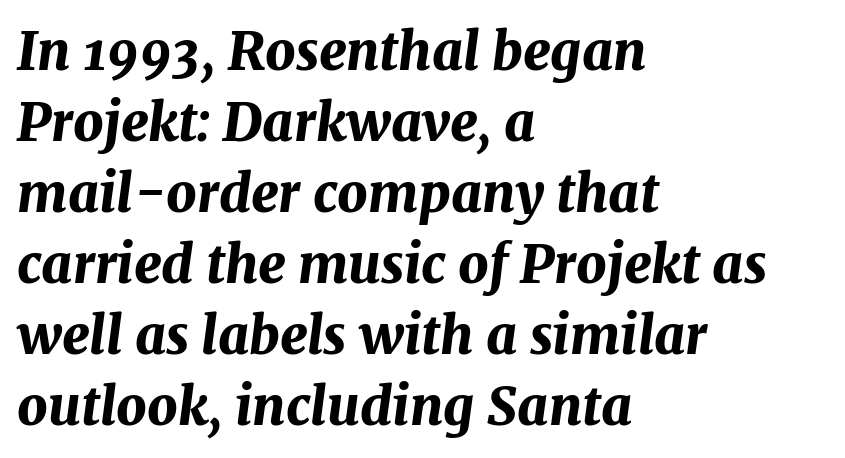
Q: Is the text bold? A: Yes.
Q: Is the text italic (slanted)? A: Yes, it leans right by about 7 degrees.
Q: Is the text underlined? A: No.
Q: How is the paragraph aligned? A: Left-aligned.
Q: Is the spacing between letters normal or unusually wide? A: Normal.
Q: Is the spacing between lines tight, normal or loose? A: Normal.
Q: Width (condensed, normal, or wide)? A: Normal.
Q: Stroke contrast? A: Medium.
Q: x-height? A: Medium.
Q: Monospaced? A: No.
